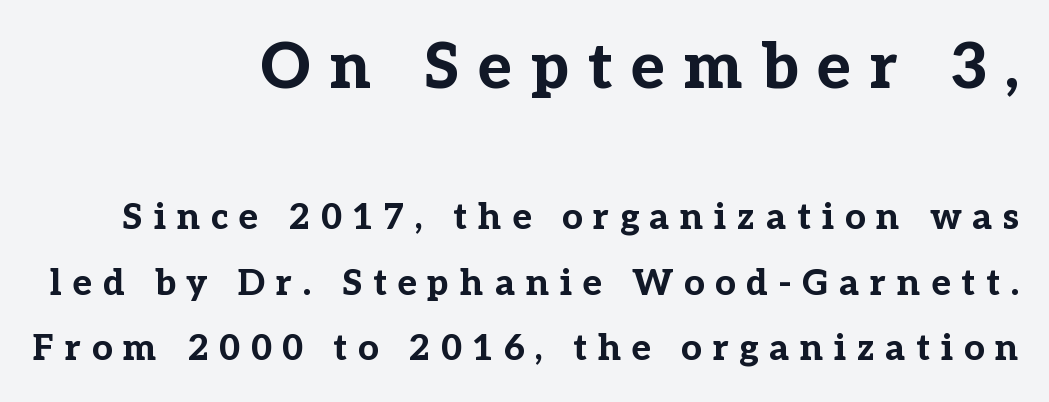
Q: Is the text bold? A: Yes.
Q: Is the text italic (slanted)? A: No, it is upright.
Q: Is the typeface a serif or a sans-serif typeface? A: Serif.
Q: Is the text underlined? A: No.
Q: How is the paragraph aligned? A: Right-aligned.
Q: Is the spacing between letters normal or unusually wide? A: Unusually wide.
Q: Which block of text is set in a larger size, the first (top) or the second (bottom)? A: The first (top) one.
Q: Width (condensed, normal, or wide)? A: Normal.
Q: Stroke contrast? A: Low.
Q: x-height? A: Medium.
Q: Monospaced? A: No.
